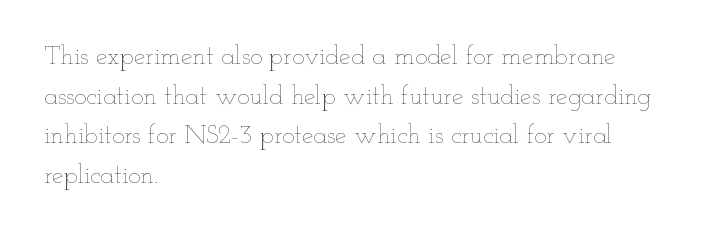
The image shows 26 px text type, upright; set left-aligned, normal line spacing (1.52x), normal letter spacing, not underlined.
